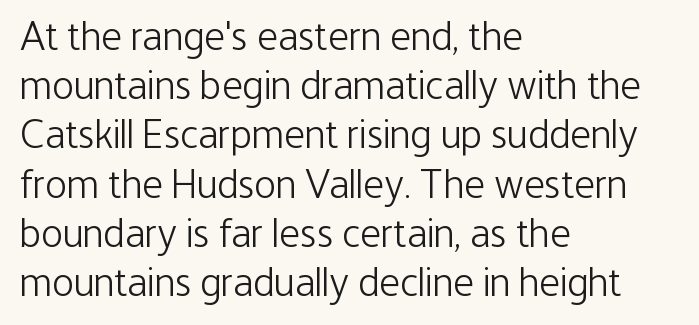
The face used here is rendered with its standard letterfit. The characters display no serif detailing; their extremities are plain. You could not count columns in this text — the font is proportionally spaced. The letters stand upright; this is a roman face. No word sits above an underline.
